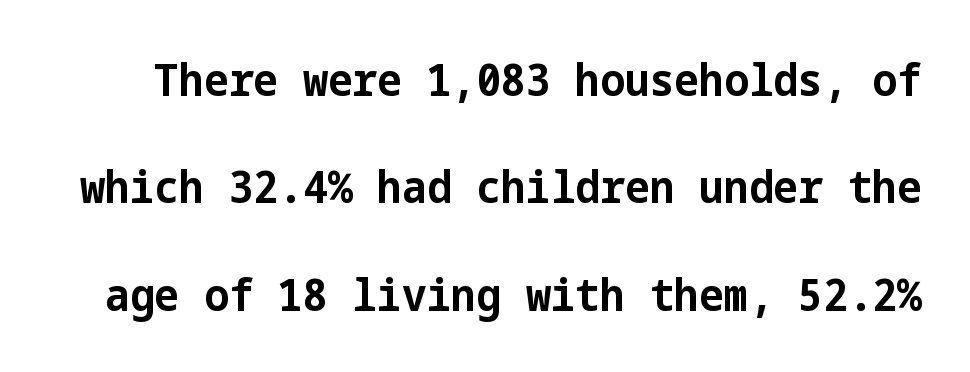
Q: Is the text bold? A: Yes.
Q: Is the text italic (slanted)? A: No, it is upright.
Q: Is the typeface a serif or a sans-serif typeface? A: Sans-serif.
Q: Is the text underlined? A: No.
Q: Is the spacing between letters normal or unusually wide? A: Normal.
Q: Is the spacing between lines tight, normal or loose? A: Loose.
Q: Width (condensed, normal, or wide)? A: Normal.
Q: Stroke contrast? A: Low.
Q: x-height? A: Medium.
